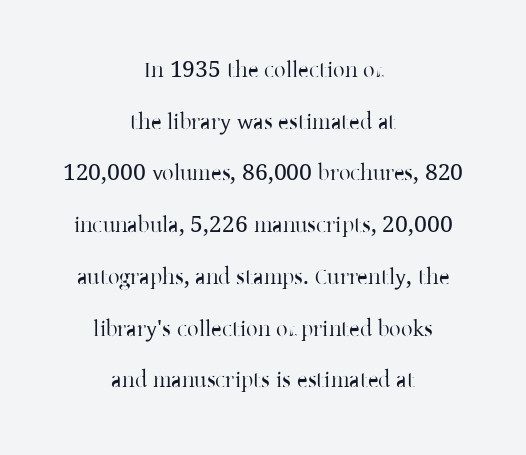
Notice how the stems are strictly vertical — no italics here. Line starts and ends both wander, symmetrically. This rendering leaves character spacing at its baseline value. The glyphs are unaccompanied by any horizontal stroke below them. A great deal of white space separates one row of letters from the next.
